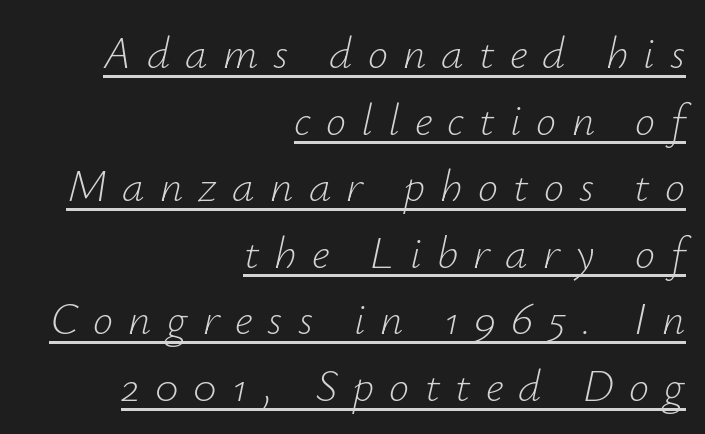
When letters slant like this, we call the style italic. Proportional: the letters do not fall into vertical columns. The typesetter has applied underlining to the passage shown. Observe the wide spacing: letters keep a clear distance from each other. A light-to-regular cut is what we see here. The line-height multiplier appears to be the usual default.
